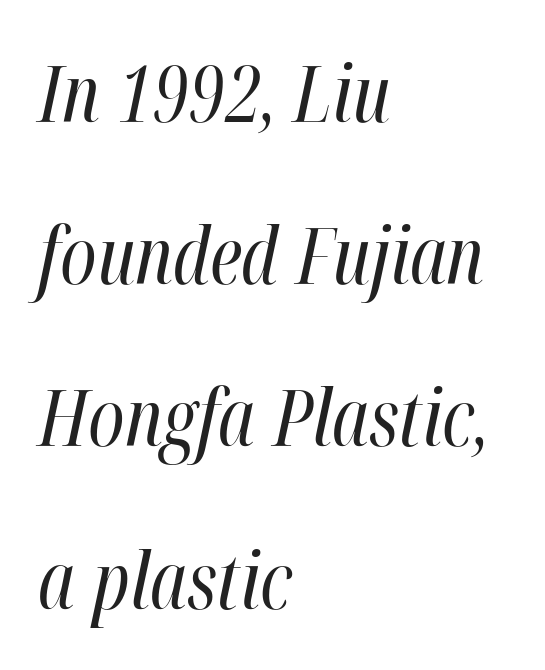
Q: Is the text bold? A: No.
Q: Is the text italic (slanted)? A: Yes, it leans right by about 12 degrees.
Q: Is the text underlined? A: No.
Q: How is the paragraph aligned? A: Left-aligned.
Q: Is the spacing between letters normal or unusually wide? A: Normal.
Q: Is the spacing between lines tight, normal or loose? A: Loose.
Q: Width (condensed, normal, or wide)? A: Condensed.
Q: Stroke contrast? A: High.
Q: x-height? A: Medium.
Q: Monospaced? A: No.
